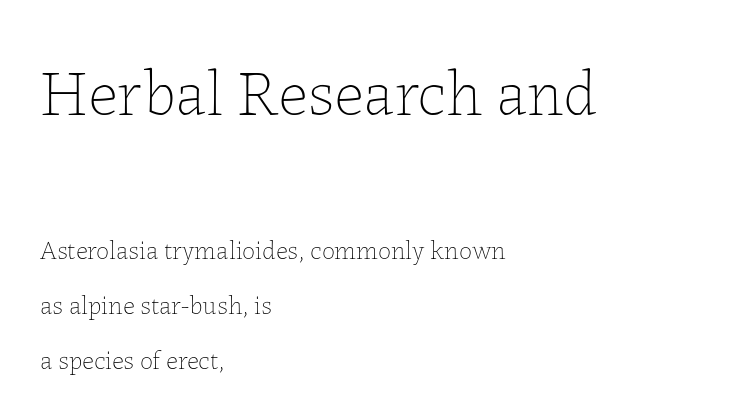
The image shows 65 px thin type, upright; set left-aligned, loose line spacing (2.11x), normal letter spacing, not underlined; the first (top) block is 2.5x larger; low stroke contrast and a medium x-height.
